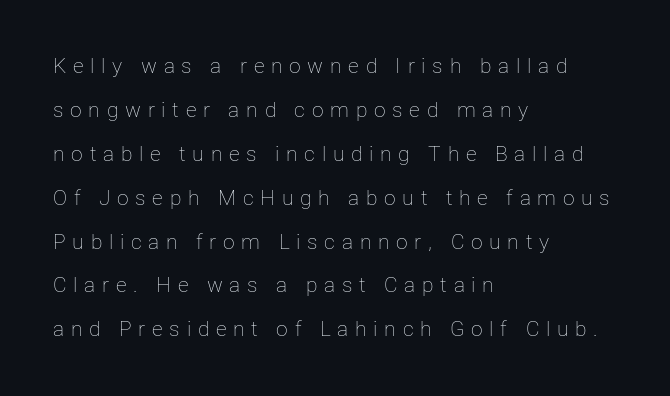
{"italic": "no", "bold": "no", "underline": "no", "align": "left", "line_spacing": "loose", "line_spacing_ratio": 2.09, "letter_spacing": "wide", "letter_spacing_em": 0.32, "glyph_px": 21}
